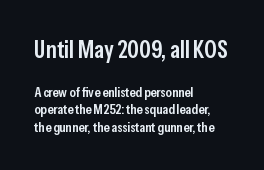
The image shows 24 px text type, upright; set left-aligned, line spacing 1.24x, normal letter spacing, not underlined; the first (top) block is 1.71x larger.
